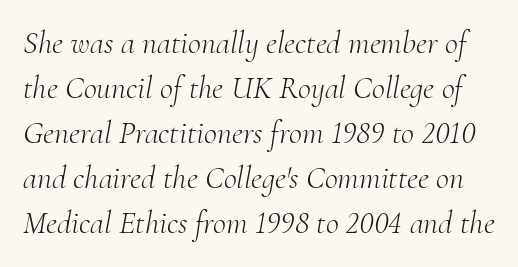
Q: Is the text bold? A: No.
Q: Is the text italic (slanted)? A: Yes, it leans right by about 10 degrees.
Q: Is the typeface a serif or a sans-serif typeface? A: Serif.
Q: Is the text underlined? A: No.
Q: Is the spacing between letters normal or unusually wide? A: Normal.
Q: Is the spacing between lines tight, normal or loose? A: Normal.
Q: Width (condensed, normal, or wide)? A: Normal.
Q: Stroke contrast? A: Medium.
Q: x-height? A: Small.
Q: Monospaced? A: No.
